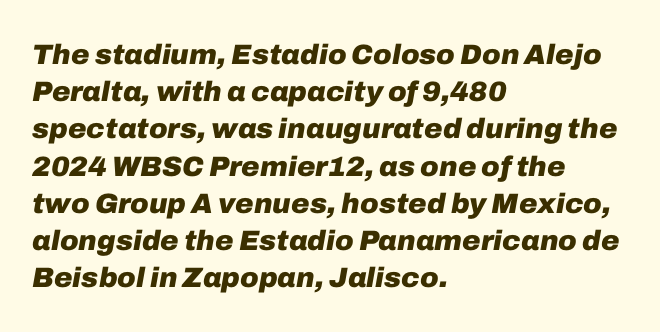
{"italic": "yes", "lean": "right", "slant_degrees": 10, "bold": "yes", "weight": "heavy", "width": "normal", "stroke_contrast": "low", "x_height": "medium", "monospaced": "no", "underline": "no", "align": "left", "line_spacing": "normal", "line_spacing_ratio": 1.33, "letter_spacing": "normal", "letter_spacing_em": 0.0, "glyph_px": 28}
